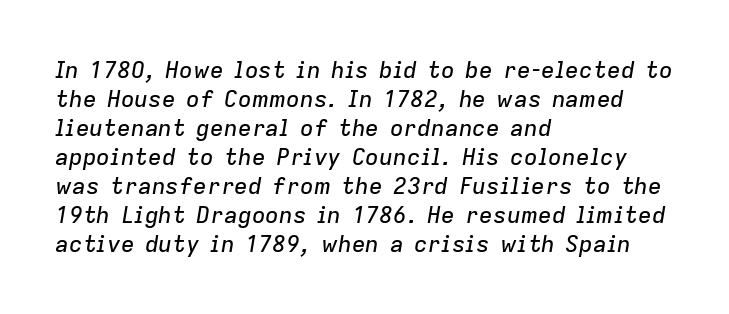
{"italic": "yes", "lean": "right", "slant_degrees": 9, "underline": "no", "align": "left", "line_spacing": "normal", "line_spacing_ratio": 1.26, "letter_spacing": "normal", "letter_spacing_em": 0.0, "glyph_px": 23}
